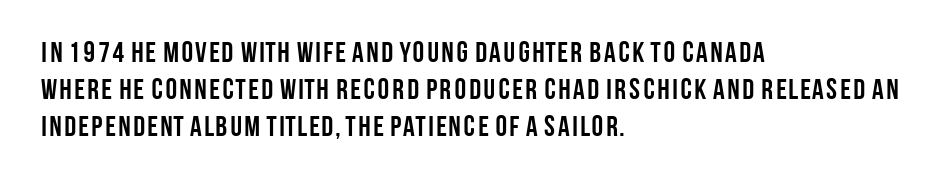
Q: Is the text bold? A: Yes.
Q: Is the text italic (slanted)? A: No, it is upright.
Q: Is the typeface a serif or a sans-serif typeface? A: Sans-serif.
Q: Is the text underlined? A: No.
Q: How is the paragraph aligned? A: Left-aligned.
Q: Is the spacing between letters normal or unusually wide? A: Normal.
Q: Is the spacing between lines tight, normal or loose? A: Normal.
Q: Width (condensed, normal, or wide)? A: Condensed.
Q: Stroke contrast? A: Low.
Q: x-height? A: Large.
Q: Monospaced? A: No.
